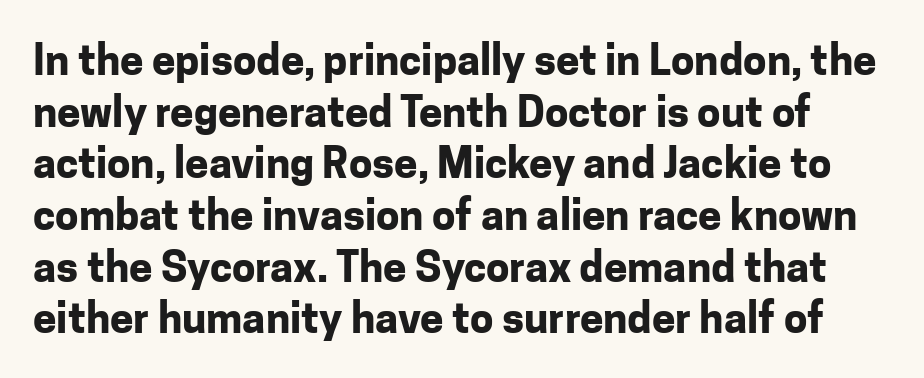
The image shows 42 px bold sans-serif type, upright; set line spacing 1.23x, normal letter spacing, not underlined; low stroke contrast and a medium x-height.
